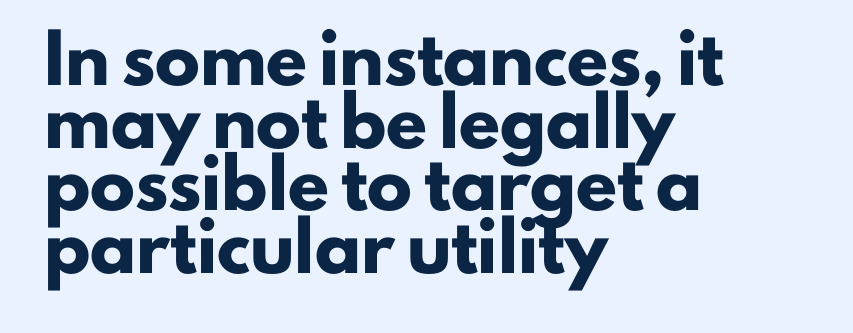
{"serif": "no", "italic": "no", "bold": "yes", "weight": "heavy", "width": "normal", "stroke_contrast": "low", "x_height": "small", "monospaced": "no", "underline": "no", "align": "left", "line_spacing": "normal", "line_spacing_ratio": 1.39, "letter_spacing": "normal", "letter_spacing_em": 0.0, "glyph_px": 45}
